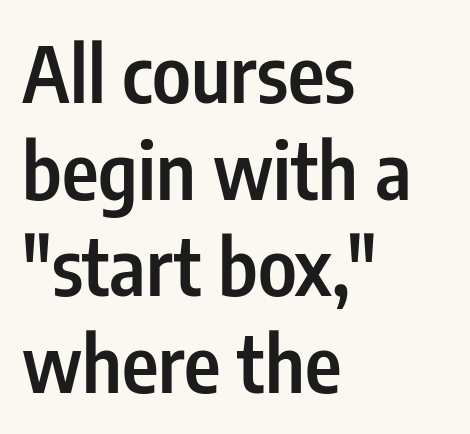
Character widths vary here, with narrow letters taking less room than wide ones. Vertical strokes here are truly vertical. Serif or sans? Sans — the stroke terminals are bare. Words appear dense and cohesive because spacing is normal. Rule under the text: the space is simply empty. One-word summary of the alignment: left.
